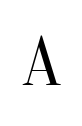
The image shows 70 px regular-weight serif type, upright; set unusually wide letter spacing (+0.37 em), not underlined; medium stroke contrast and a small x-height.
